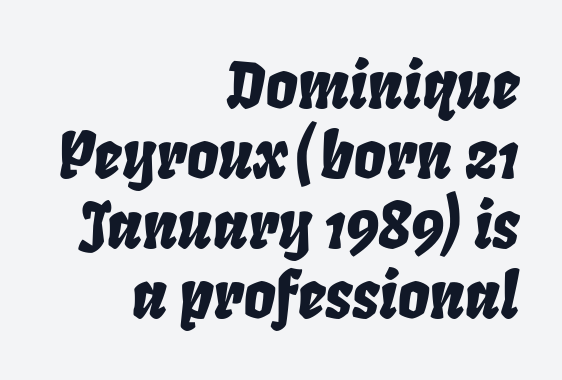
A student would call this right alignment; a typographer would say flush right, rag left. Here the designer chose a conventional face with non-uniform glyph widths. Check under the words: just untouched page. Look at the tracking — it's just the regular setting, nothing added. Is there much room between lines? No — they nearly touch. Yep, that's italic — everything's leaning.
